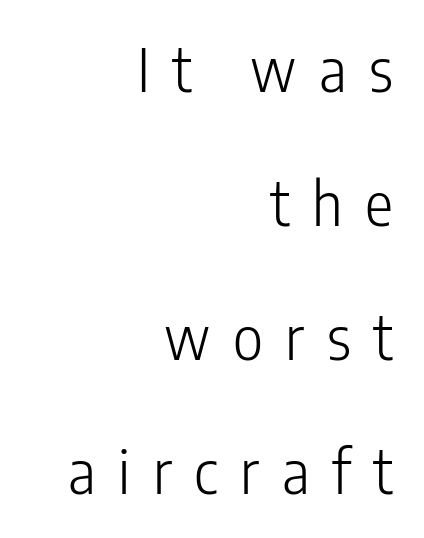
{"serif": "no", "italic": "no", "bold": "no", "weight": "light", "width": "condensed", "stroke_contrast": "low", "x_height": "medium", "monospaced": "no", "underline": "no", "align": "right", "line_spacing": "loose", "line_spacing_ratio": 2.27, "letter_spacing": "wide", "letter_spacing_em": 0.38, "glyph_px": 59}
